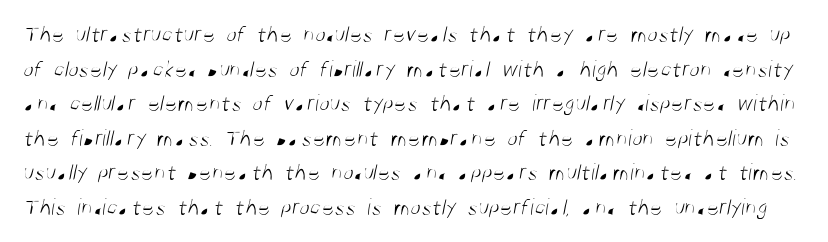
The image shows 24 px text type; set normal line spacing (1.44x), normal letter spacing, not underlined.
